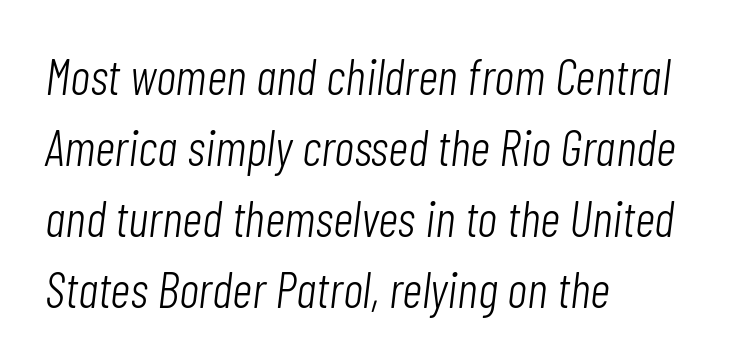
The string is rendered with underlining switched off. Quick note: interline space is typical. Looking at the ascenders, they clearly lean. This sample has the flowing, uneven cadence of proportional lettering. The letterforms sit shoulder to shoulder at normal distance.
